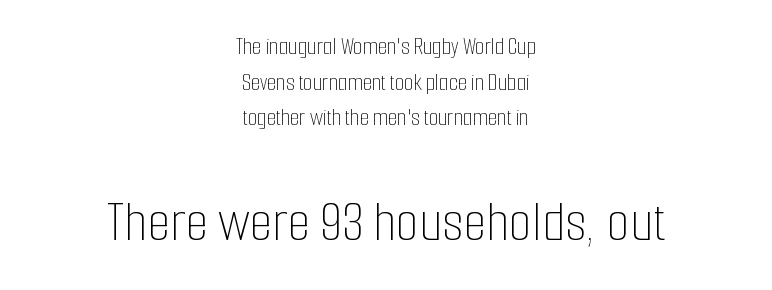
The space between consecutive lines is moderate. Every stem runs plumb, perpendicular to the baseline. Is the letter spacing exaggerated? No — it looks like the ordinary default. Descenders hang freely into open space. The block sitting lower on the canvas is the one with enlarged characters.
